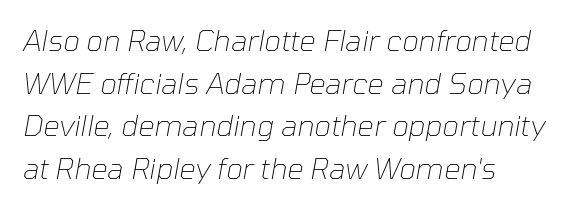
{"italic": "yes", "lean": "right", "slant_degrees": 10, "bold": "no", "weight": "thin", "width": "normal", "stroke_contrast": "low", "x_height": "medium", "monospaced": "no", "underline": "no", "align": "left", "line_spacing": "normal", "line_spacing_ratio": 1.47, "letter_spacing": "normal", "letter_spacing_em": 0.0, "glyph_px": 29}
